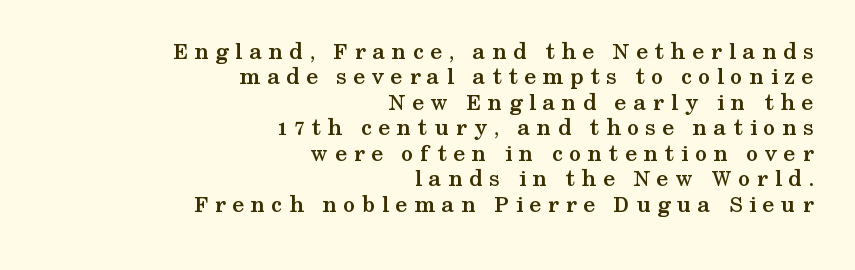
Q: Is the text bold? A: Yes.
Q: Is the text italic (slanted)? A: No, it is upright.
Q: Is the text underlined? A: No.
Q: How is the paragraph aligned? A: Right-aligned.
Q: Is the spacing between letters normal or unusually wide? A: Unusually wide.
Q: Is the spacing between lines tight, normal or loose? A: Tight.
